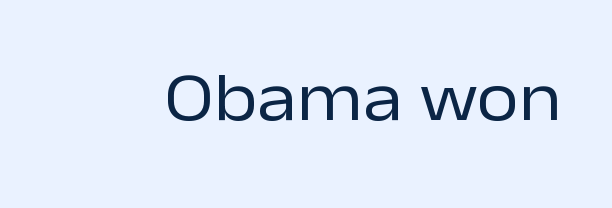
Q: Is the text bold? A: No.
Q: Is the text italic (slanted)? A: No, it is upright.
Q: Is the typeface a serif or a sans-serif typeface? A: Sans-serif.
Q: Is the text underlined? A: No.
Q: Is the spacing between letters normal or unusually wide? A: Normal.
Q: Width (condensed, normal, or wide)? A: Normal.
Q: Stroke contrast? A: Low.
Q: x-height? A: Medium.
Q: Monospaced? A: No.
